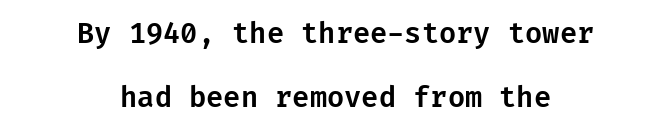
{"serif": "no", "italic": "no", "width": "normal", "stroke_contrast": "low", "x_height": "medium", "underline": "no", "align": "center", "line_spacing": "loose", "line_spacing_ratio": 2.29, "letter_spacing": "normal", "letter_spacing_em": 0.0, "glyph_px": 28}
